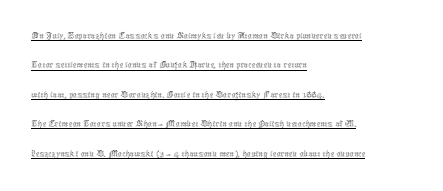
Q: Is the text bold? A: No.
Q: Is the text italic (slanted)? A: No, it is upright.
Q: Is the text underlined? A: Yes.
Q: How is the paragraph aligned? A: Left-aligned.
Q: Is the spacing between letters normal or unusually wide? A: Normal.
Q: Is the spacing between lines tight, normal or loose? A: Normal.
